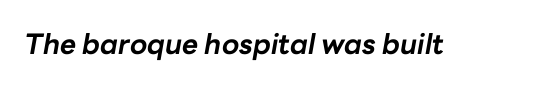
Proportional: the letters do not fall into vertical columns. Designer's note — italics engaged. Plain, unruled lines of type. The horizontal fit of the characters is conventional and even. This is heavy type, rendered in bold.
